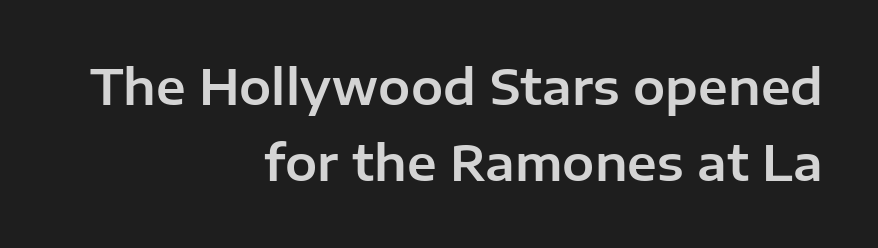
Does the leading feel generous? No, just average. The passage shown is typed in a proportional face where columns would drift. This is roman type, the default non-slanted kind. Look at the bottom of the vertical strokes: they stop flat, with no serifs. Anything drawn beneath the words? Only blank space. The rendering anchors every line to the right-hand side.
